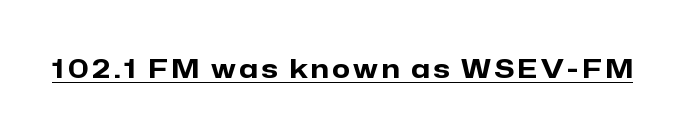
Q: Is the text bold? A: Yes.
Q: Is the text italic (slanted)? A: No, it is upright.
Q: Is the text underlined? A: Yes.
